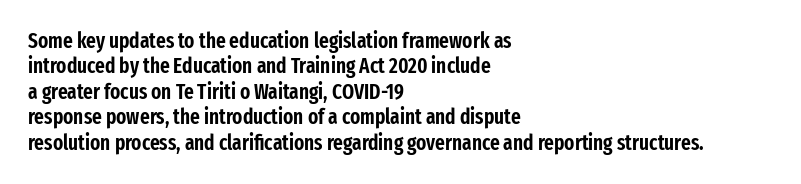
The image shows 21 px text type, upright; set left-aligned, line spacing 1.21x, normal letter spacing, not underlined.
